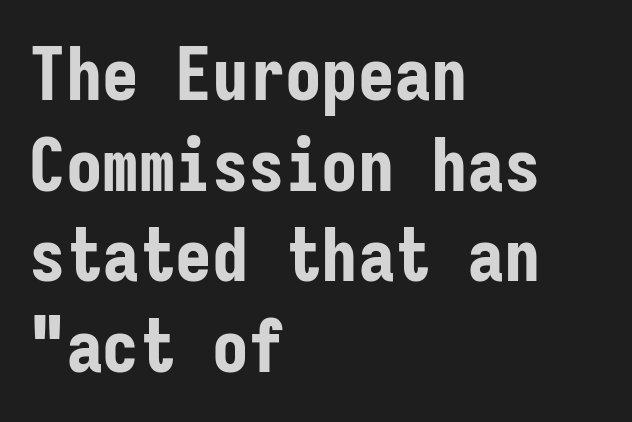
{"serif": "no", "italic": "no", "bold": "yes", "weight": "bold", "width": "condensed", "stroke_contrast": "low", "x_height": "medium", "monospaced": "yes", "underline": "no", "align": "left", "line_spacing_ratio": 1.24, "letter_spacing": "normal", "letter_spacing_em": 0.0, "glyph_px": 73}
